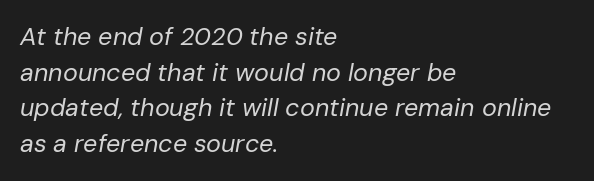
The image shows 25 px text type, italic (leaning right); set left-aligned, normal line spacing (1.43x), normal letter spacing, not underlined.
